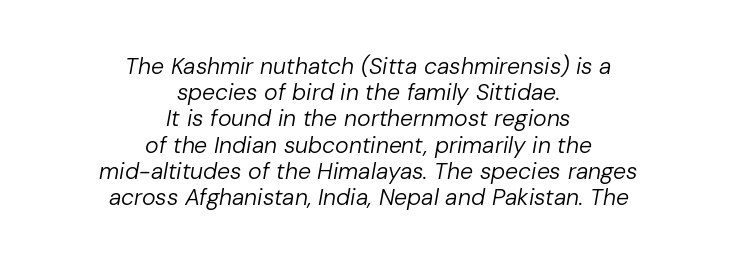
The image shows 23 px text type, italic (leaning right); set centered, tight line spacing (1.14x), normal letter spacing, not underlined.
